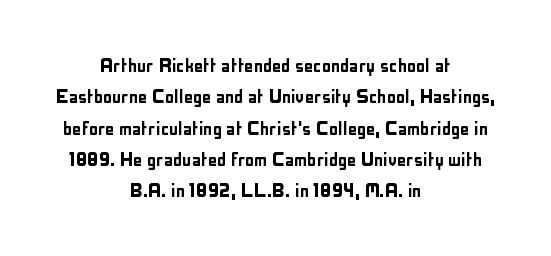
The image shows 23 px text type, upright; set centered, normal line spacing (1.36x), normal letter spacing, not underlined.
